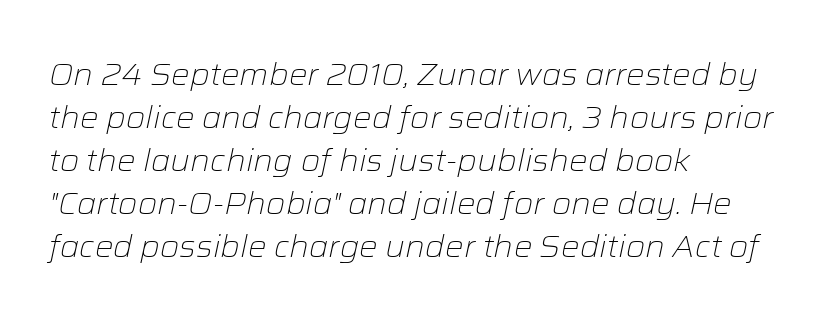
Q: Is the text bold? A: No.
Q: Is the text italic (slanted)? A: Yes, it leans right by about 12 degrees.
Q: Is the text underlined? A: No.
Q: How is the paragraph aligned? A: Left-aligned.
Q: Is the spacing between letters normal or unusually wide? A: Normal.
Q: Is the spacing between lines tight, normal or loose? A: Normal.
Q: Width (condensed, normal, or wide)? A: Normal.
Q: Stroke contrast? A: Low.
Q: x-height? A: Medium.
Q: Monospaced? A: No.
